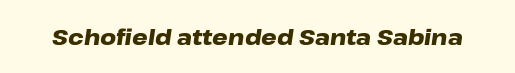
The image shows 22 px bold type, italic (leaning right); set normal letter spacing, not underlined.
